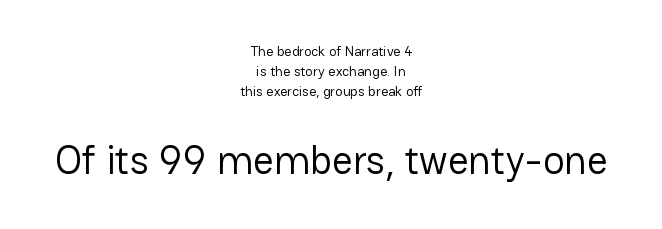
The image shows 40 px regular-weight sans-serif type, upright; set centered, normal line spacing (1.43x), normal letter spacing, not underlined; the second (bottom) block is 2.86x larger; low stroke contrast and a medium x-height.
